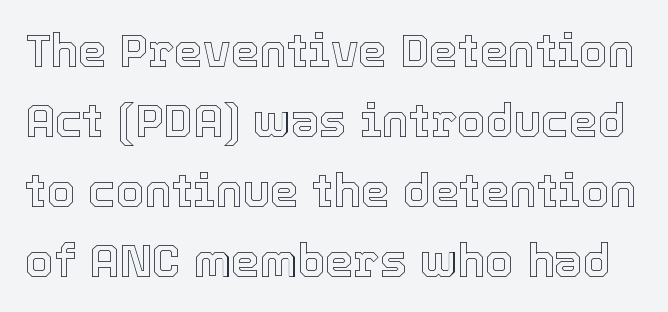
The image shows 46 px text type, upright; set normal line spacing (1.52x), normal letter spacing, not underlined; a medium x-height.
